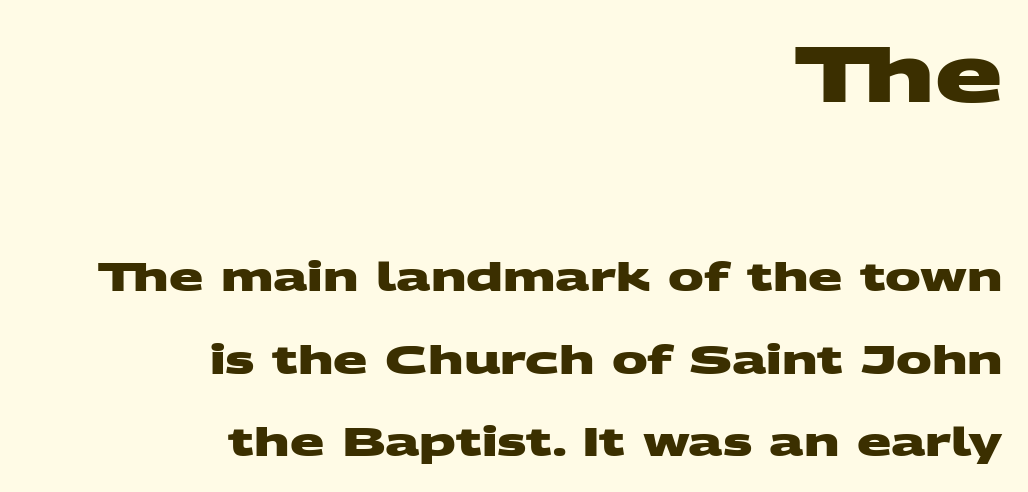
The image shows 79 px heavy, wide sans-serif type; set right-aligned, loose line spacing (2.07x), normal letter spacing, not underlined; the first (top) block is 1.98x larger; medium stroke contrast and a large x-height.
